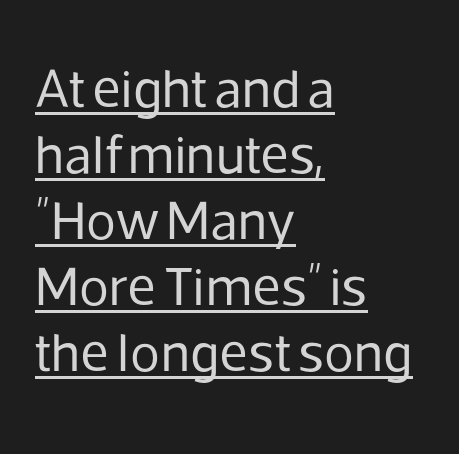
The typesetter chose a ragged-right arrangement here. Heaviness? Minimal to ordinary, like unemphasized prose. Nope, no serifs anywhere on these letters. Honestly, the underline is the first thing you notice here.
